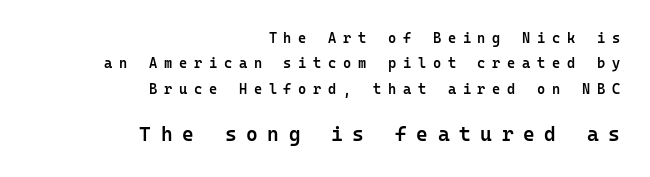
Q: Is the text bold? A: Semi-bold.
Q: Is the text italic (slanted)? A: No, it is upright.
Q: Is the text underlined? A: No.
Q: How is the paragraph aligned? A: Right-aligned.
Q: Is the spacing between letters normal or unusually wide? A: Unusually wide.
Q: Which block of text is set in a larger size, the first (top) or the second (bottom)? A: The second (bottom) one.
